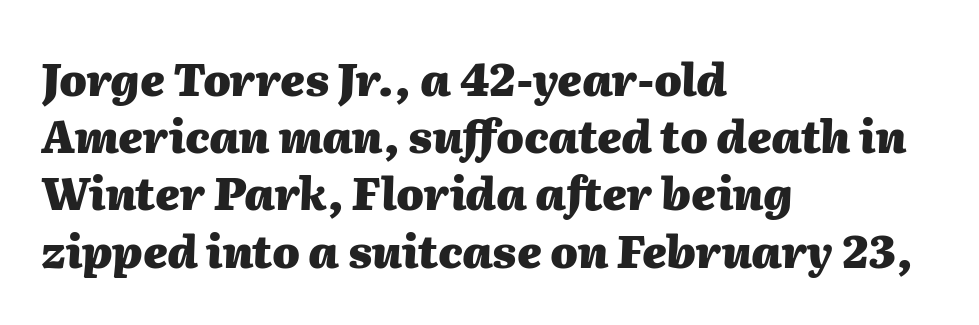
The image shows 44 px heavy type, italic (leaning right); set left-aligned, normal line spacing (1.3x), normal letter spacing, not underlined; medium stroke contrast and a medium x-height.
